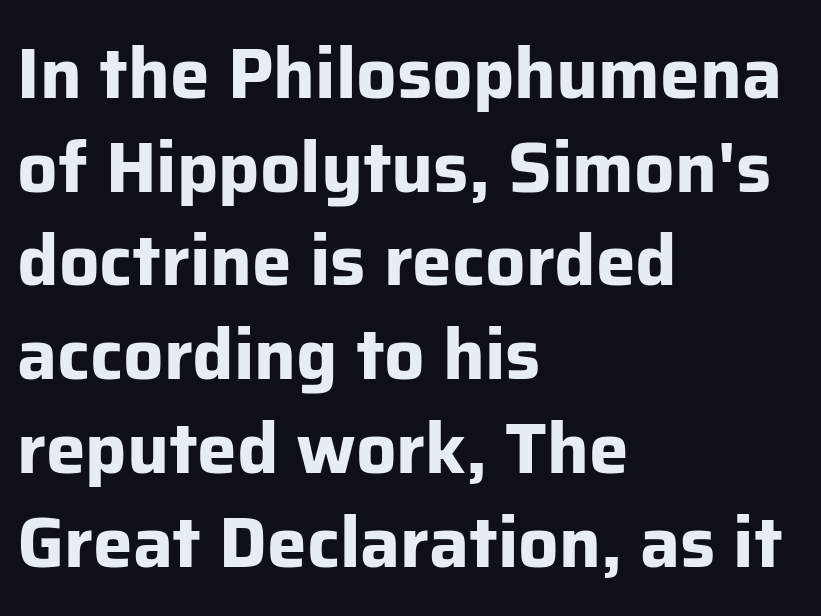
Honestly, the row spacing looks completely unremarkable. This is the regular roman posture of the typeface. Each glyph is drawn with heavy, bold strokes. Type without underlining. The paragraph has a hard left edge and a soft right edge. The tracking reads as untouched default to a designer's eye.
